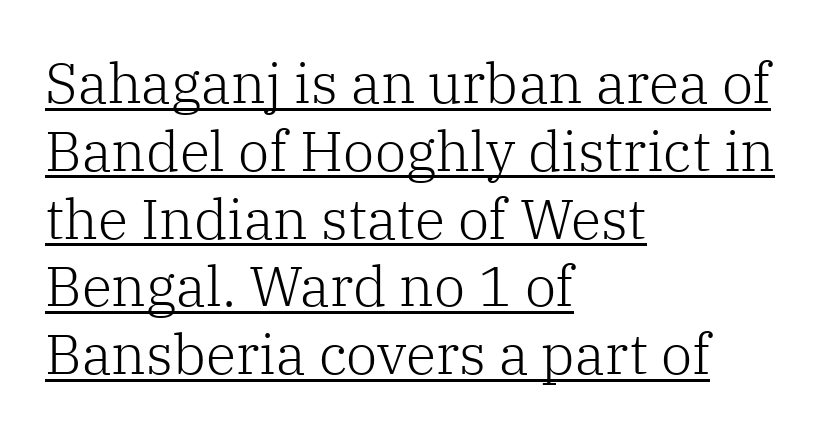
Q: Is the text bold? A: No.
Q: Is the text italic (slanted)? A: No, it is upright.
Q: Is the typeface a serif or a sans-serif typeface? A: Serif.
Q: Is the text underlined? A: Yes.
Q: How is the paragraph aligned? A: Left-aligned.
Q: Is the spacing between letters normal or unusually wide? A: Normal.
Q: Width (condensed, normal, or wide)? A: Normal.
Q: Stroke contrast? A: Low.
Q: x-height? A: Medium.
Q: Monospaced? A: No.
